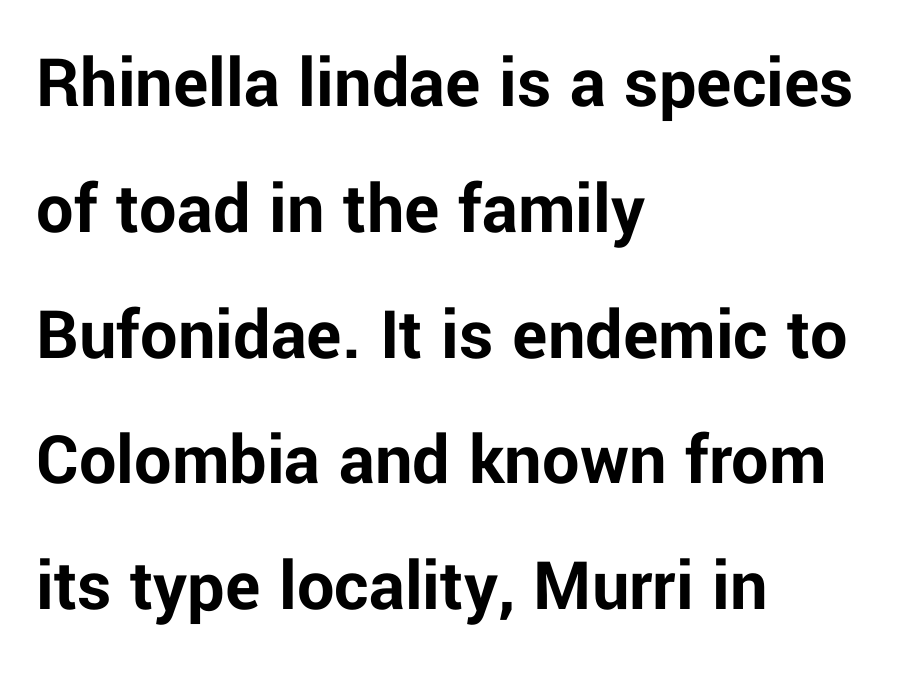
Q: Is the text bold? A: Yes.
Q: Is the text italic (slanted)? A: No, it is upright.
Q: Is the typeface a serif or a sans-serif typeface? A: Sans-serif.
Q: Is the text underlined? A: No.
Q: How is the paragraph aligned? A: Left-aligned.
Q: Is the spacing between letters normal or unusually wide? A: Normal.
Q: Is the spacing between lines tight, normal or loose? A: Normal.
Q: Width (condensed, normal, or wide)? A: Normal.
Q: Stroke contrast? A: Low.
Q: x-height? A: Medium.
Q: Monospaced? A: No.
